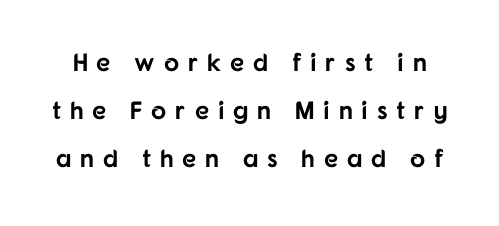
Q: Is the text bold? A: Yes.
Q: Is the text italic (slanted)? A: No, it is upright.
Q: Is the text underlined? A: No.
Q: Is the spacing between letters normal or unusually wide? A: Unusually wide.
Q: Is the spacing between lines tight, normal or loose? A: Loose.
